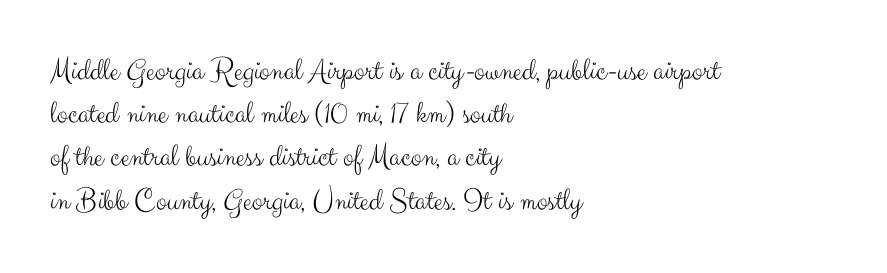
The image shows 32 px light sans-serif type; set left-aligned, normal line spacing (1.35x), normal letter spacing, not underlined; medium stroke contrast and a small x-height.
